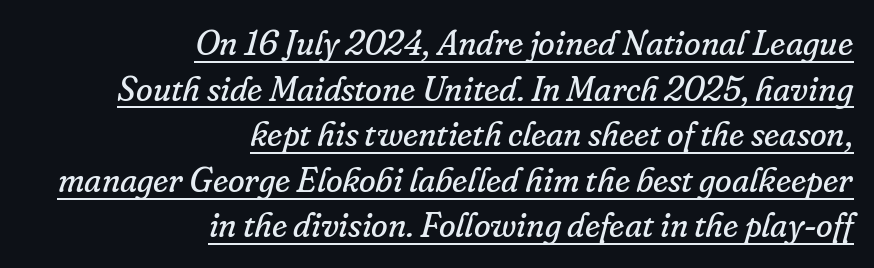
{"serif": "yes", "italic": "yes", "lean": "right", "slant_degrees": 16, "bold": "no", "weight": "regular", "width": "normal", "stroke_contrast": "low", "x_height": "small", "monospaced": "no", "underline": "yes", "align": "right", "line_spacing": "normal", "line_spacing_ratio": 1.34, "letter_spacing": "normal", "letter_spacing_em": 0.0, "glyph_px": 34}
